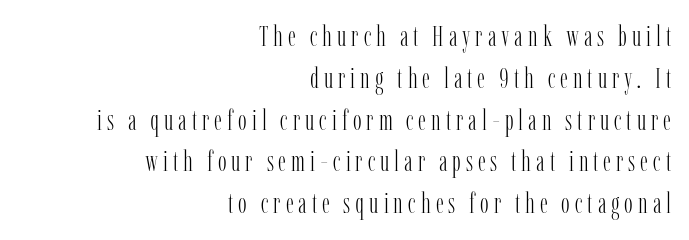
Q: Is the text bold? A: No.
Q: Is the text italic (slanted)? A: No, it is upright.
Q: Is the typeface a serif or a sans-serif typeface? A: Serif.
Q: Is the text underlined? A: No.
Q: How is the paragraph aligned? A: Right-aligned.
Q: Is the spacing between lines tight, normal or loose? A: Normal.
Q: Width (condensed, normal, or wide)? A: Condensed.
Q: Stroke contrast? A: Low.
Q: x-height? A: Medium.
Q: Monospaced? A: No.
